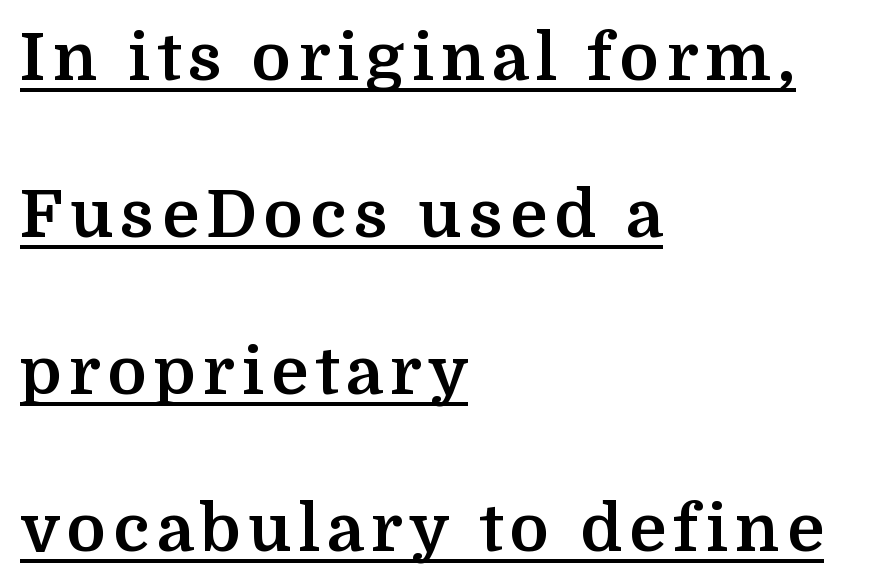
{"serif": "yes", "italic": "no", "bold": "yes", "weight": "bold", "width": "normal", "stroke_contrast": "medium", "x_height": "medium", "monospaced": "no", "underline": "yes", "align": "left", "line_spacing": "loose", "line_spacing_ratio": 2.38, "glyph_px": 66}
